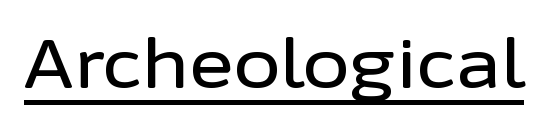
A sans-serif font was chosen for this passage. The letters advance in unequal steps, a hallmark of proportional type. No italicization has been applied; the sample stays upright. Quick note: underline on. Students, note that the glyphs here touch the page at normal intervals.
